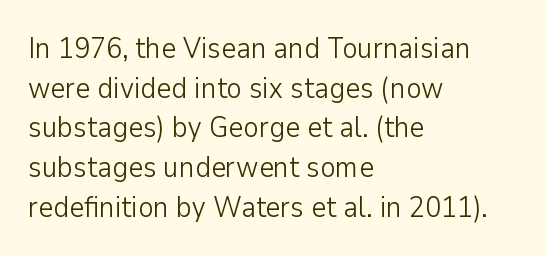
Q: Is the text bold? A: No.
Q: Is the text italic (slanted)? A: No, it is upright.
Q: Is the typeface a serif or a sans-serif typeface? A: Sans-serif.
Q: Is the text underlined? A: No.
Q: How is the paragraph aligned? A: Left-aligned.
Q: Is the spacing between letters normal or unusually wide? A: Normal.
Q: Is the spacing between lines tight, normal or loose? A: Normal.
Q: Width (condensed, normal, or wide)? A: Normal.
Q: Stroke contrast? A: Low.
Q: x-height? A: Medium.
Q: Monospaced? A: No.
